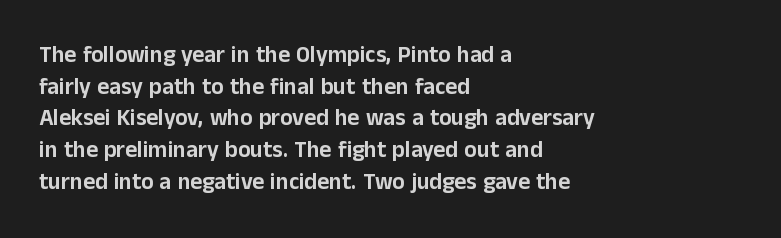
{"italic": "no", "underline": "no", "align": "left", "line_spacing": "normal", "line_spacing_ratio": 1.38, "letter_spacing": "normal", "letter_spacing_em": 0.0, "glyph_px": 23}
